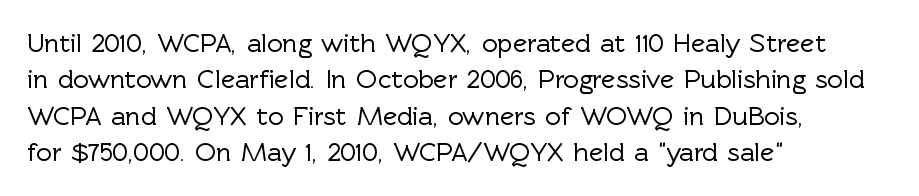
Tracking value appears to be zero — textbook default spacing. The type sits square on the baseline with zero lean. A clean baseline with only descenders dipping below it. Is the block centered? No — it sits flush against the left margin. Notice how descenders clear the ascenders below comfortably — that's standard leading.
